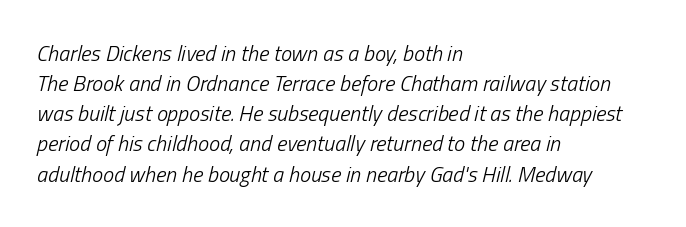
Q: Is the text bold? A: No.
Q: Is the text italic (slanted)? A: Yes, it leans right by about 13 degrees.
Q: Is the text underlined? A: No.
Q: How is the paragraph aligned? A: Left-aligned.
Q: Is the spacing between letters normal or unusually wide? A: Normal.
Q: Is the spacing between lines tight, normal or loose? A: Normal.
